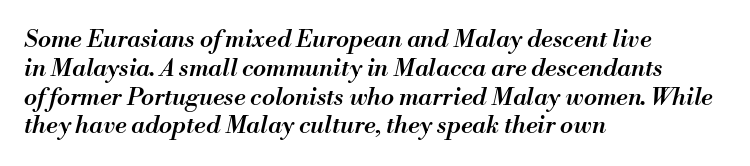
Compared with ordinary roman type, these characters are visibly tilted. Spacing between characters is what you'd get straight out of the box. Its strokes are somewhat broadened, the hallmark of semibold type. Each line starts at the same left margin while the right side varies. Anything drawn beneath the words? Only blank space.
